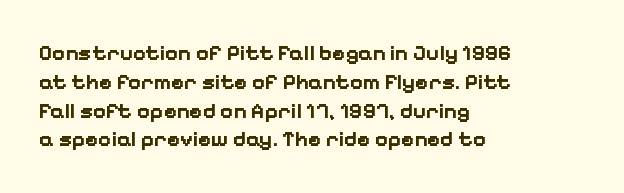
The image shows 22 px bold type, upright; set left-aligned, normal line spacing (1.31x), normal letter spacing, not underlined.
